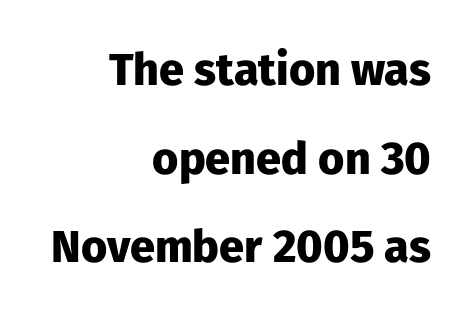
{"serif": "no", "italic": "no", "bold": "yes", "weight": "heavy", "width": "normal", "stroke_contrast": "low", "x_height": "medium", "monospaced": "no", "underline": "no", "align": "right", "line_spacing": "loose", "line_spacing_ratio": 1.97, "letter_spacing": "normal", "letter_spacing_em": 0.0, "glyph_px": 45}
